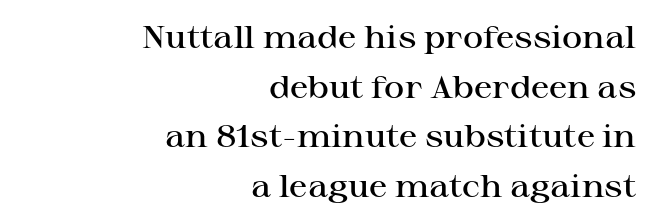
Q: Is the text bold? A: Semi-bold.
Q: Is the text italic (slanted)? A: No, it is upright.
Q: Is the typeface a serif or a sans-serif typeface? A: Serif.
Q: Is the text underlined? A: No.
Q: How is the paragraph aligned? A: Right-aligned.
Q: Is the spacing between letters normal or unusually wide? A: Normal.
Q: Is the spacing between lines tight, normal or loose? A: Normal.
Q: Width (condensed, normal, or wide)? A: Wide.
Q: Stroke contrast? A: High.
Q: x-height? A: Medium.
Q: Monospaced? A: No.
